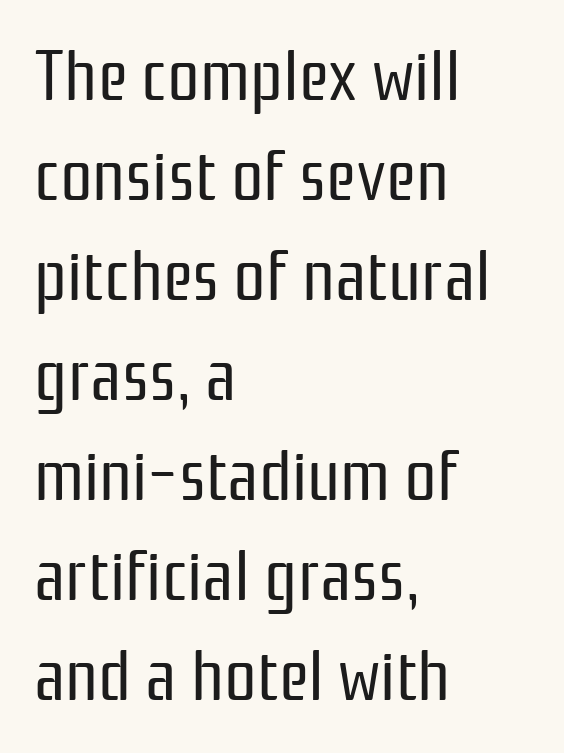
{"serif": "no", "italic": "no", "bold": "no", "weight": "regular", "width": "condensed", "stroke_contrast": "low", "x_height": "medium", "monospaced": "no", "underline": "no", "align": "left", "line_spacing": "normal", "line_spacing_ratio": 1.39, "letter_spacing": "normal", "letter_spacing_em": 0.0, "glyph_px": 72}
